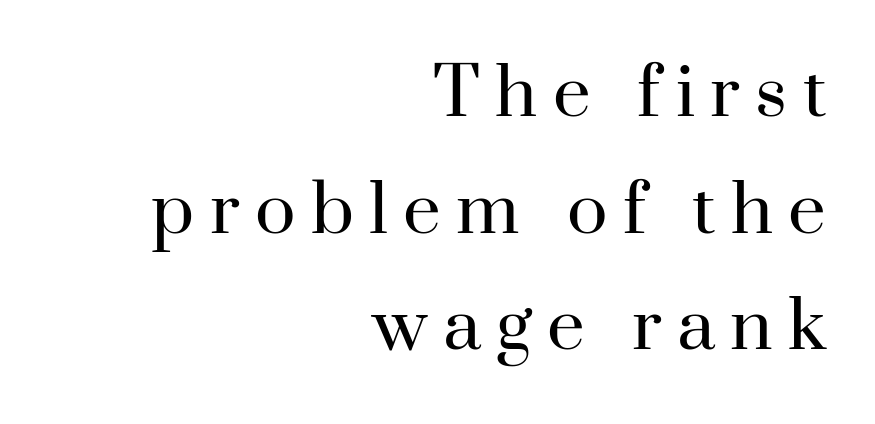
Q: Is the text bold? A: No.
Q: Is the text italic (slanted)? A: No, it is upright.
Q: Is the typeface a serif or a sans-serif typeface? A: Serif.
Q: Is the text underlined? A: No.
Q: How is the paragraph aligned? A: Right-aligned.
Q: Is the spacing between letters normal or unusually wide? A: Unusually wide.
Q: Width (condensed, normal, or wide)? A: Normal.
Q: Stroke contrast? A: High.
Q: x-height? A: Small.
Q: Monospaced? A: No.
